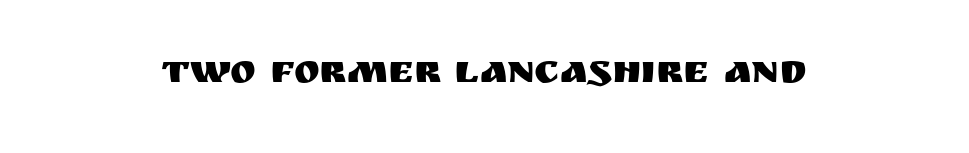
{"serif": "no", "italic": "no", "width": "normal", "stroke_contrast": "medium", "x_height": "large", "monospaced": "no", "underline": "no", "letter_spacing": "normal", "letter_spacing_em": 0.0, "glyph_px": 39}
